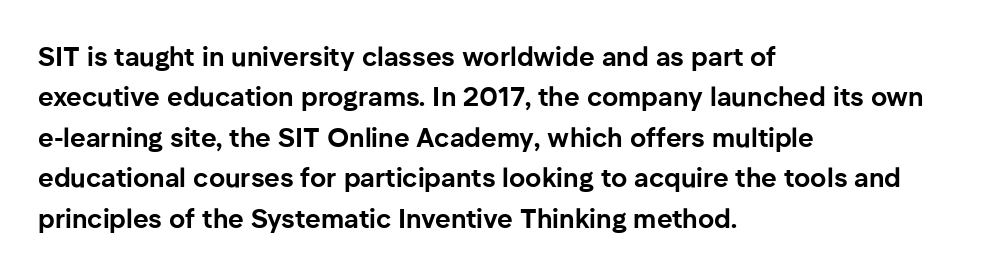
The image shows 27 px bold type, upright; set left-aligned, normal line spacing (1.5x), normal letter spacing, not underlined.
